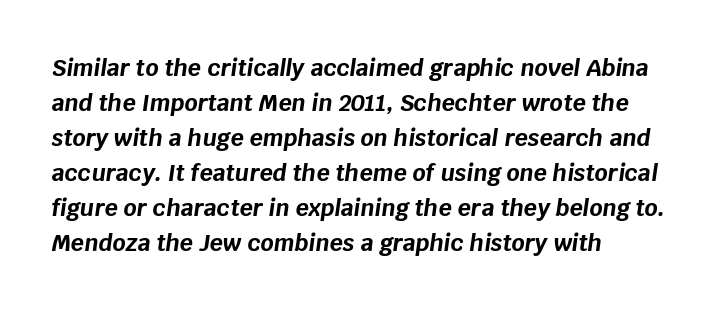
Reading down the block, your eye returns to a fixed left position each line. Descenders are the only things crossing below the line. Compared with typical body copy, the letter spacing here is the same. There's an unmistakable incline to the writing here. Set as a true bold cut, around the 700 mark. A typesetter would call this leading conventional body-copy spacing.
